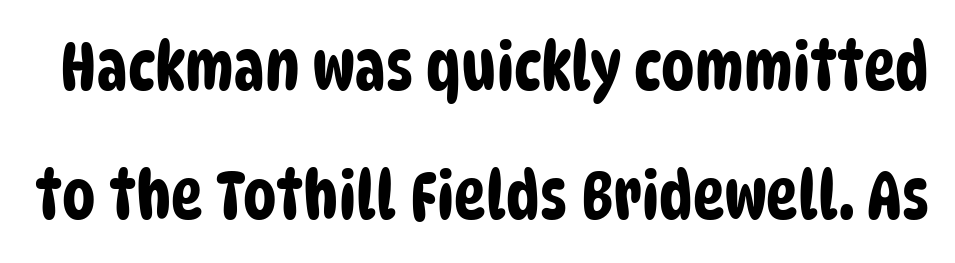
The image shows 67 px condensed sans-serif type; set loose line spacing (1.93x), normal letter spacing, not underlined; low stroke contrast and a large x-height.
